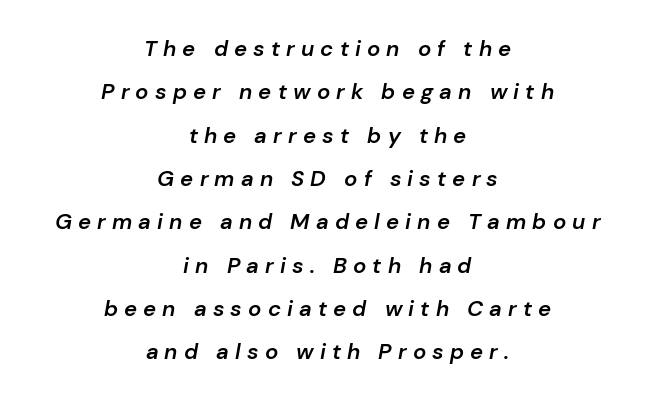
The image shows 22 px text type, italic (leaning right); set centered, loose line spacing (1.97x), unusually wide letter spacing (+0.28 em), not underlined.
